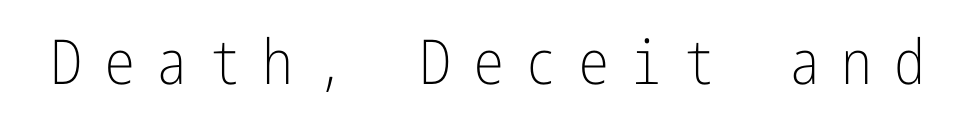
The image shows 62 px light, condensed sans-serif type, upright; set unusually wide letter spacing (+0.35 em), not underlined; low stroke contrast and a medium x-height.
